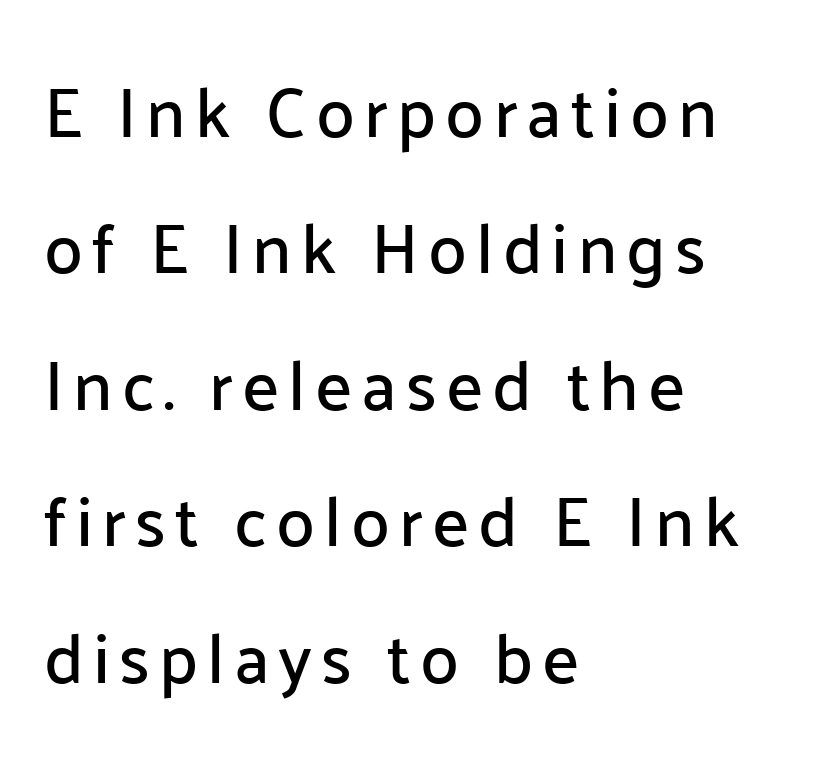
Q: Is the text italic (slanted)? A: No, it is upright.
Q: Is the typeface a serif or a sans-serif typeface? A: Sans-serif.
Q: Is the text underlined? A: No.
Q: How is the paragraph aligned? A: Left-aligned.
Q: Is the spacing between lines tight, normal or loose? A: Loose.
Q: Width (condensed, normal, or wide)? A: Normal.
Q: Stroke contrast? A: Low.
Q: x-height? A: Medium.
Q: Monospaced? A: No.
